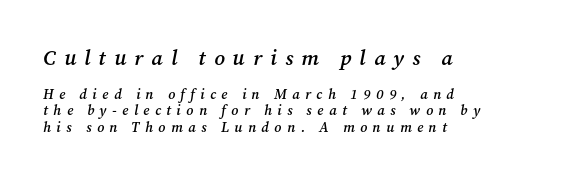
The image shows 21 px text type, italic (leaning right); set left-aligned, line spacing 1.16x, unusually wide letter spacing (+0.39 em), not underlined; the first (top) block is 1.5x larger.
